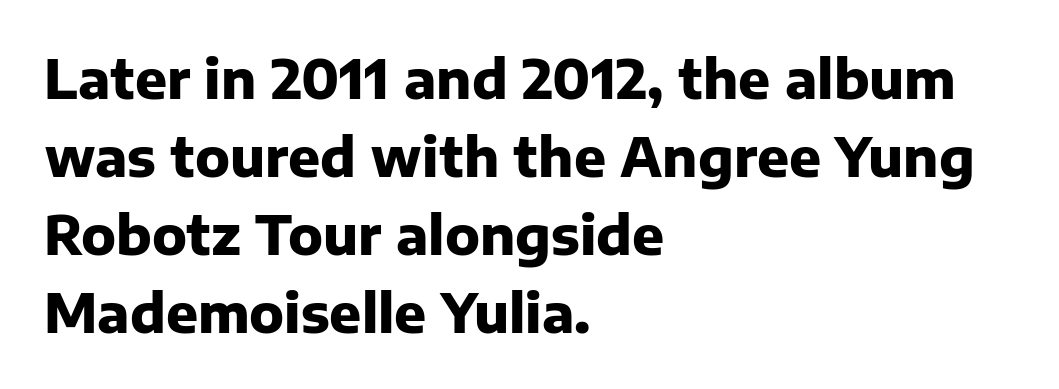
Each letter keeps its own natural width here, so spacing adapts to shape. Line beginnings align vertically; line endings do not. In terms of letterspacing, this is plain default setting. Students, this is bold: see how much ink each stroke carries. A roman cut, with each character standing at attention. Grotesque or geometric, the face here clearly has no serifs.
